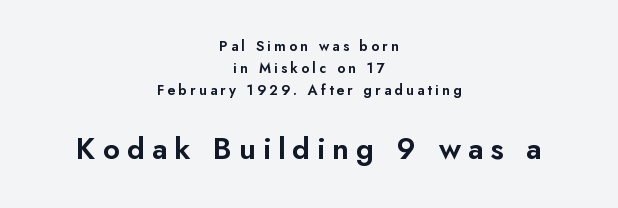
The space between consecutive lines is moderate. Decoration check: the copy has no underline. Size contrast runs from small at the top to large at the bottom. The gaps between neighbouring characters are conspicuously large. The rendering shows plain stroke endings on the letterforms — a sans-serif design. Ordinary non-slanted type is in use.
